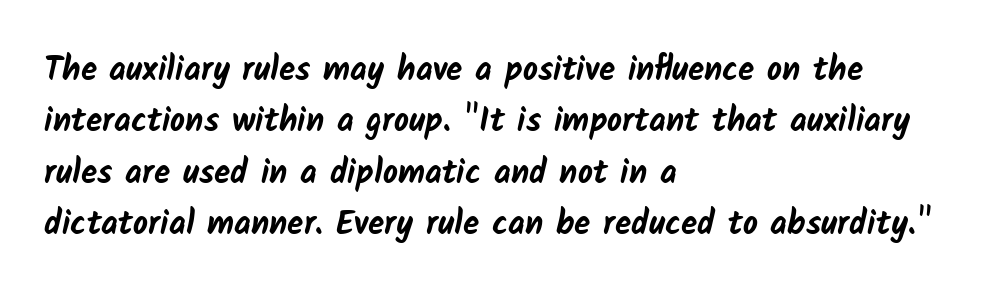
{"serif": "no", "bold": "yes", "weight": "bold", "width": "normal", "stroke_contrast": "low", "x_height": "medium", "monospaced": "no", "underline": "no", "align": "left", "line_spacing": "normal", "line_spacing_ratio": 1.56, "letter_spacing": "normal", "letter_spacing_em": 0.0, "glyph_px": 33}
